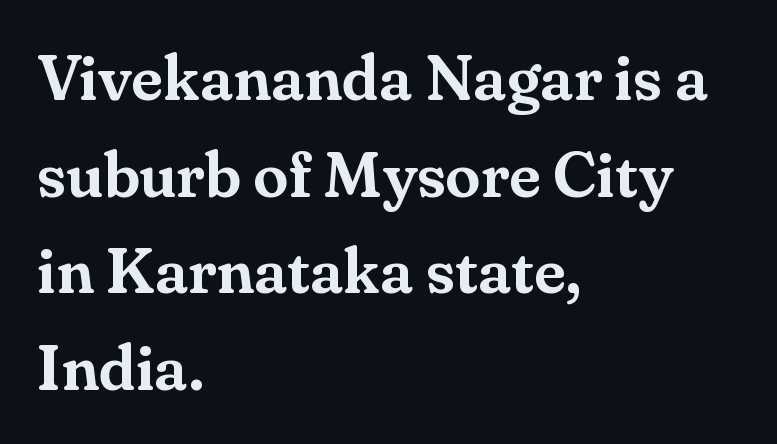
The image shows 64 px serif type, upright; set left-aligned, normal line spacing (1.51x), normal letter spacing, not underlined; medium stroke contrast and a small x-height.
